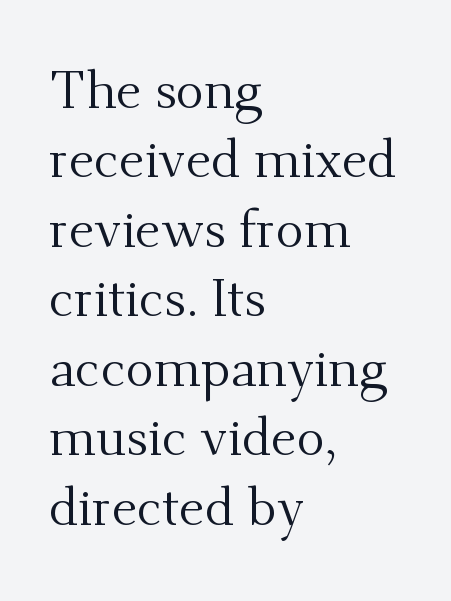
Q: Is the text bold? A: No.
Q: Is the text italic (slanted)? A: No, it is upright.
Q: Is the typeface a serif or a sans-serif typeface? A: Serif.
Q: Is the text underlined? A: No.
Q: How is the paragraph aligned? A: Left-aligned.
Q: Is the spacing between letters normal or unusually wide? A: Normal.
Q: Is the spacing between lines tight, normal or loose? A: Normal.
Q: Width (condensed, normal, or wide)? A: Normal.
Q: Stroke contrast? A: Medium.
Q: x-height? A: Small.
Q: Monospaced? A: No.
